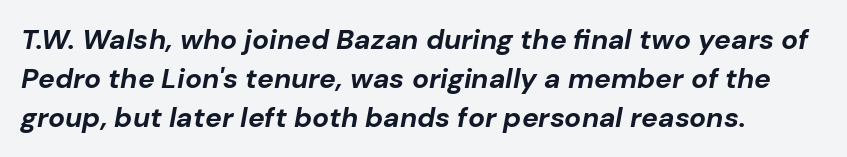
Q: Is the text bold? A: Yes.
Q: Is the text italic (slanted)? A: Yes, it leans right by about 10 degrees.
Q: Is the text underlined? A: No.
Q: Is the spacing between letters normal or unusually wide? A: Normal.
Q: Is the spacing between lines tight, normal or loose? A: Normal.
Q: Width (condensed, normal, or wide)? A: Normal.
Q: Stroke contrast? A: Low.
Q: x-height? A: Medium.
Q: Monospaced? A: No.
